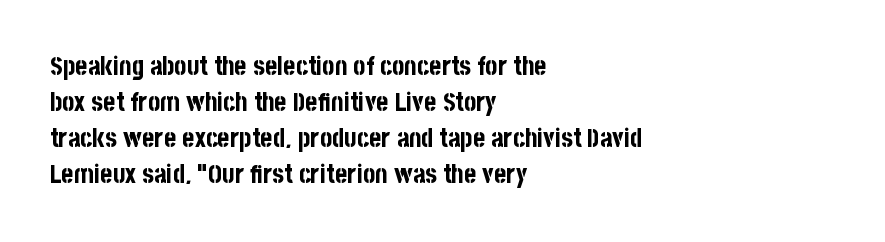
{"italic": "no", "bold": "yes", "underline": "no", "align": "left", "line_spacing": "normal", "line_spacing_ratio": 1.38, "letter_spacing": "normal", "letter_spacing_em": 0.0, "glyph_px": 26}
